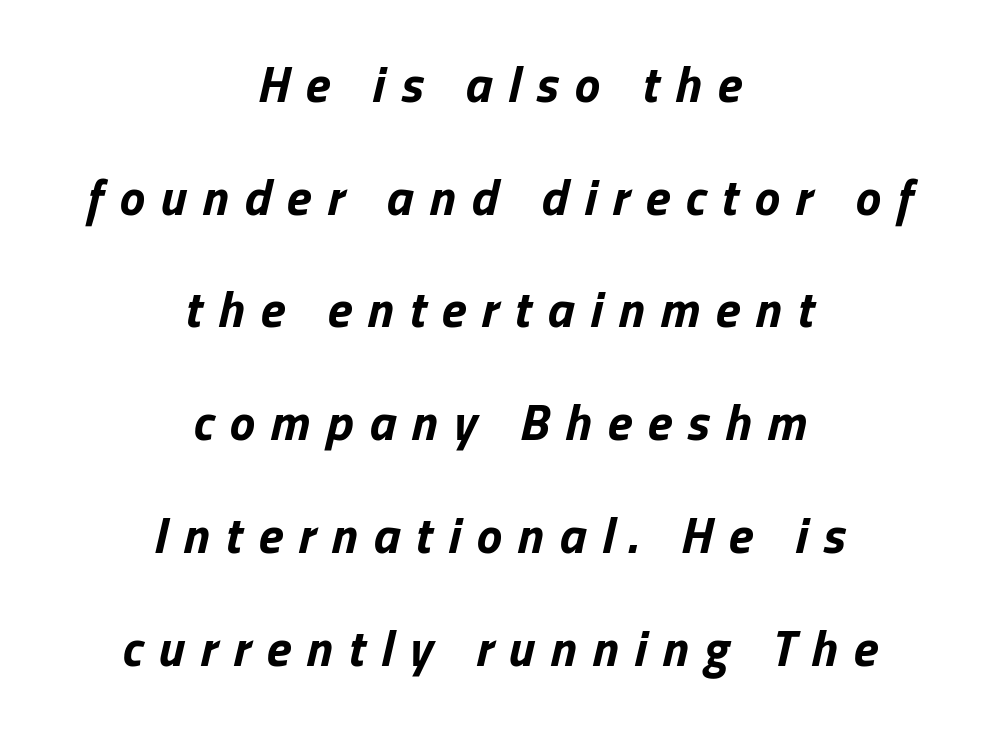
The image shows 51 px bold type, italic (leaning right); set centered, loose line spacing (2.21x), unusually wide letter spacing (+0.31 em), not underlined; low stroke contrast and a medium x-height.
